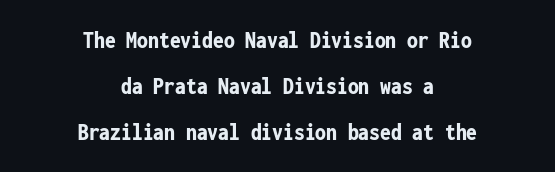
Q: Is the text bold? A: Yes.
Q: Is the text italic (slanted)? A: No, it is upright.
Q: Is the text underlined? A: No.
Q: How is the paragraph aligned? A: Centered.
Q: Is the spacing between letters normal or unusually wide? A: Normal.
Q: Is the spacing between lines tight, normal or loose? A: Loose.
